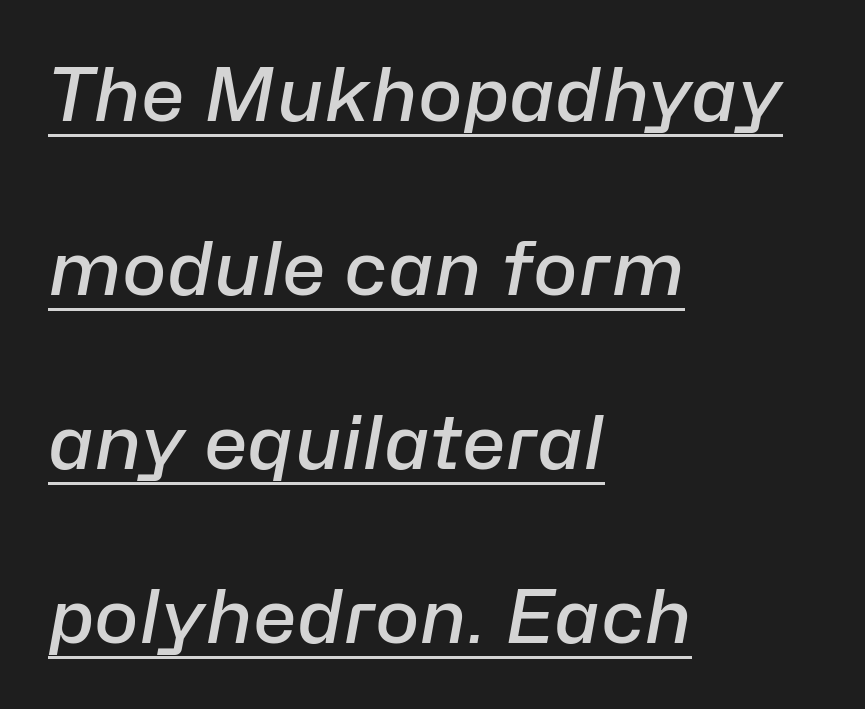
The image shows 75 px semibold type, italic (leaning right); set left-aligned, loose line spacing (2.32x), normal letter spacing, underlined; low stroke contrast and a medium x-height.
